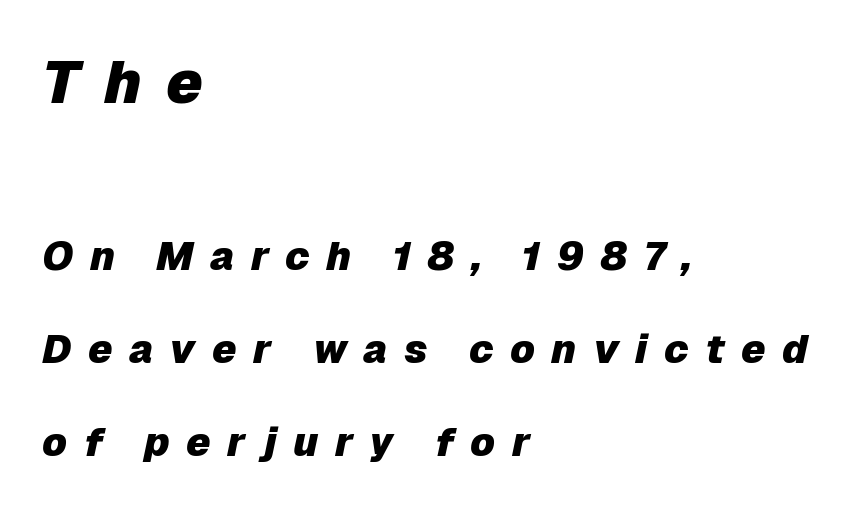
The image shows 60 px heavy type, italic (leaning right); set left-aligned, loose line spacing (2.32x), unusually wide letter spacing (+0.41 em), not underlined; the first (top) block is 1.5x larger; low stroke contrast and a medium x-height.
